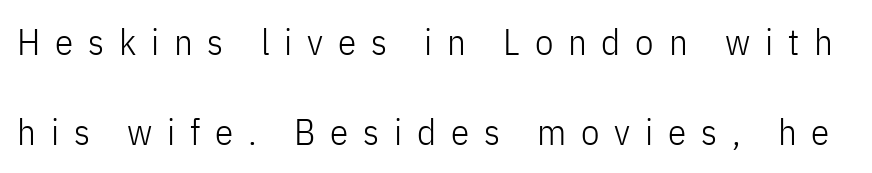
Look at the bottom of the vertical strokes: they stop flat, with no serifs. This sample has the flowing, uneven cadence of proportional lettering. Posture: vertical. Beneath every word, the page is bare. These glyphs show unthickened strokes, regular width or finer.
